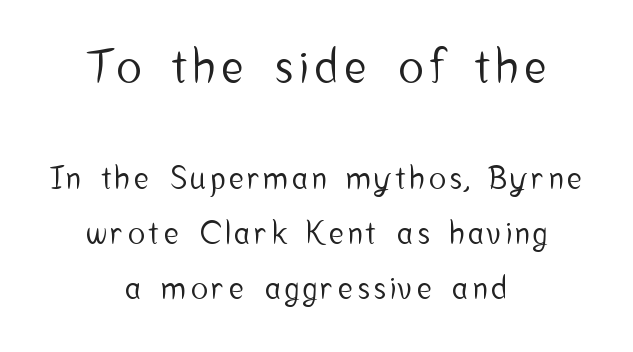
If you drew a line through each stem, it would be perfectly vertical. Type without underlining. Of the two passages, the one on top uses the larger point size. Every row of glyphs is offset so its center matches the block's center. The typeface chosen for these lines omits serifs. Looks like regular typesetting: each glyph gets only the width it needs.
